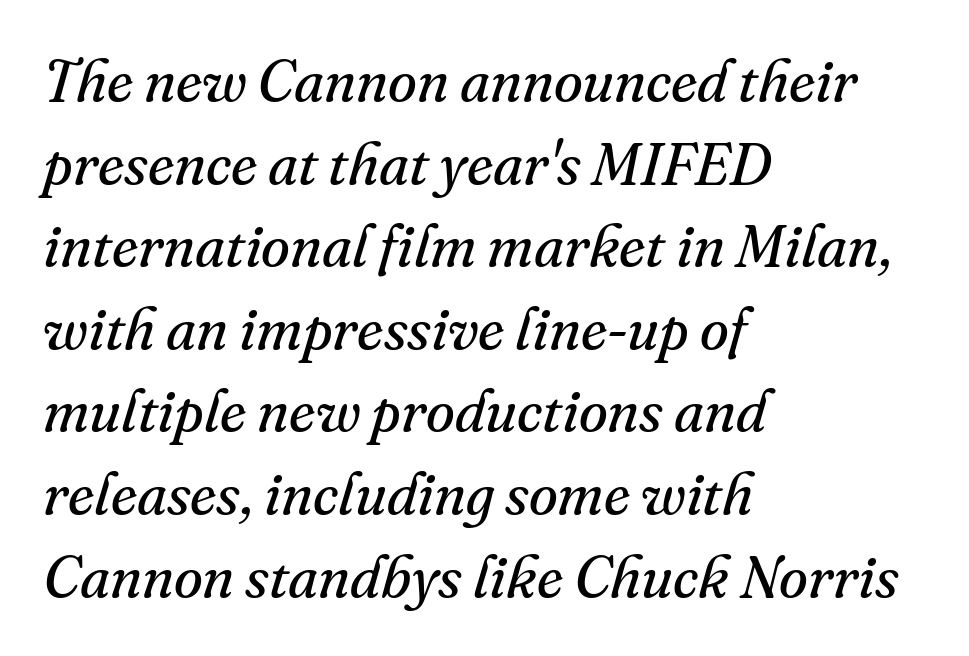
The letters advance in unequal steps, a hallmark of proportional type. Is the stroke heavy? The answer is a plain regular-or-lighter. The compositor pushed each line to the left boundary. Underlining? Definitely not there.
